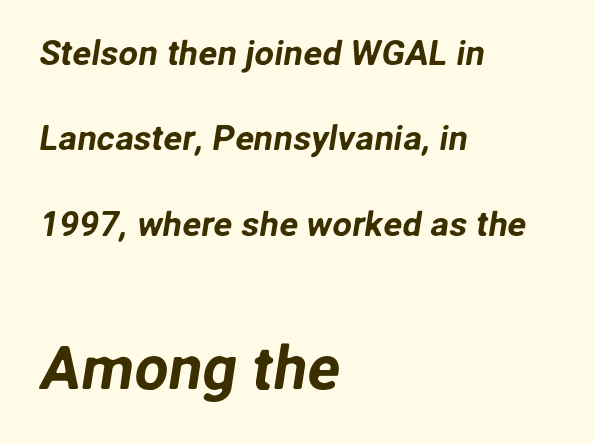
The image shows 61 px sans-serif type; set left-aligned, loose line spacing (2.44x), normal letter spacing, not underlined; the second (bottom) block is 1.74x larger; low stroke contrast and a medium x-height.
